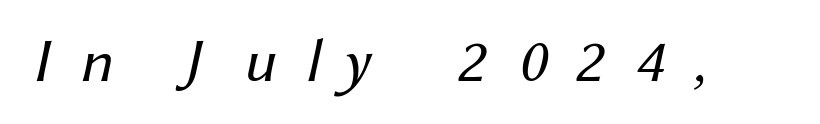
Q: Is the text bold? A: No.
Q: Is the typeface a serif or a sans-serif typeface? A: Sans-serif.
Q: Is the text underlined? A: No.
Q: Is the spacing between letters normal or unusually wide? A: Unusually wide.
Q: Width (condensed, normal, or wide)? A: Normal.
Q: Stroke contrast? A: Medium.
Q: x-height? A: Medium.
Q: Monospaced? A: No.
